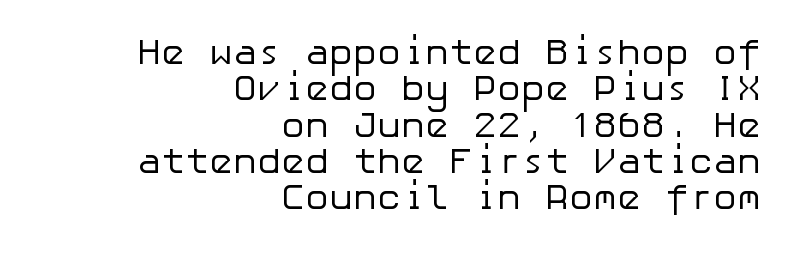
The image shows 36 px regular-weight sans-serif type, upright; set right-aligned, tight line spacing (1.01x), normal letter spacing, not underlined; low stroke contrast and a medium x-height.
